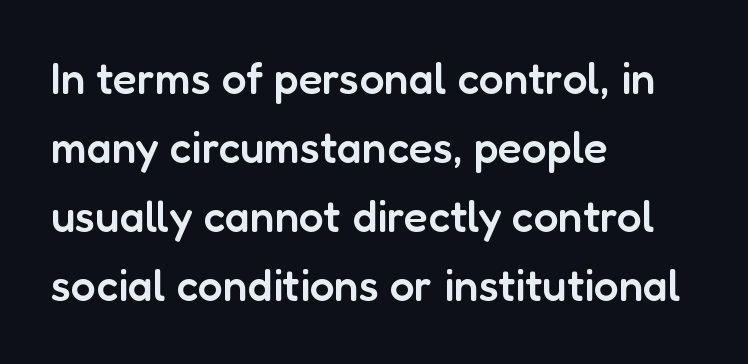
Q: Is the text bold? A: Semi-bold.
Q: Is the text italic (slanted)? A: No, it is upright.
Q: Is the typeface a serif or a sans-serif typeface? A: Sans-serif.
Q: Is the text underlined? A: No.
Q: How is the paragraph aligned? A: Left-aligned.
Q: Is the spacing between letters normal or unusually wide? A: Normal.
Q: Is the spacing between lines tight, normal or loose? A: Normal.
Q: Width (condensed, normal, or wide)? A: Normal.
Q: Stroke contrast? A: Low.
Q: x-height? A: Medium.
Q: Monospaced? A: No.
